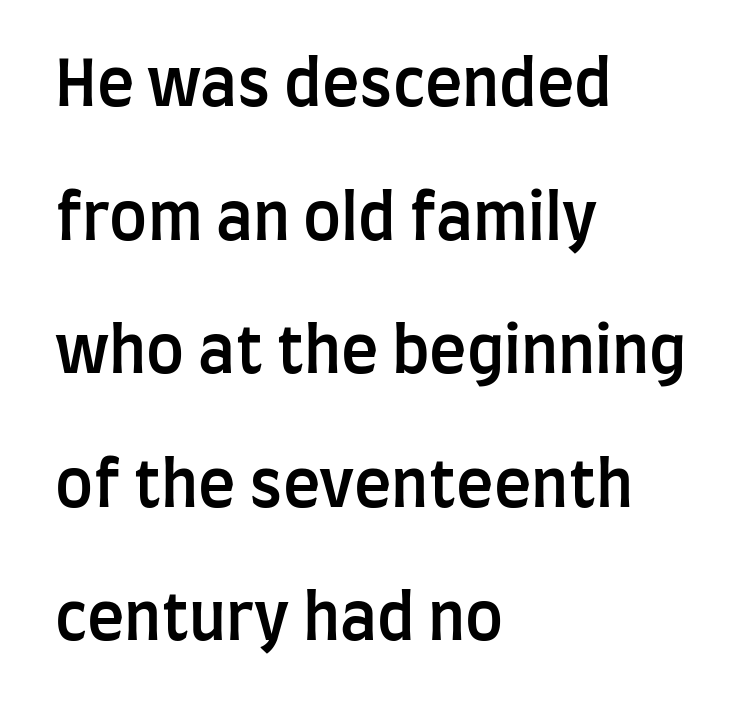
Q: Is the text bold? A: Semi-bold.
Q: Is the text italic (slanted)? A: No, it is upright.
Q: Is the typeface a serif or a sans-serif typeface? A: Sans-serif.
Q: Is the text underlined? A: No.
Q: How is the paragraph aligned? A: Left-aligned.
Q: Is the spacing between letters normal or unusually wide? A: Normal.
Q: Is the spacing between lines tight, normal or loose? A: Loose.
Q: Width (condensed, normal, or wide)? A: Condensed.
Q: Stroke contrast? A: Low.
Q: x-height? A: Large.
Q: Monospaced? A: No.
